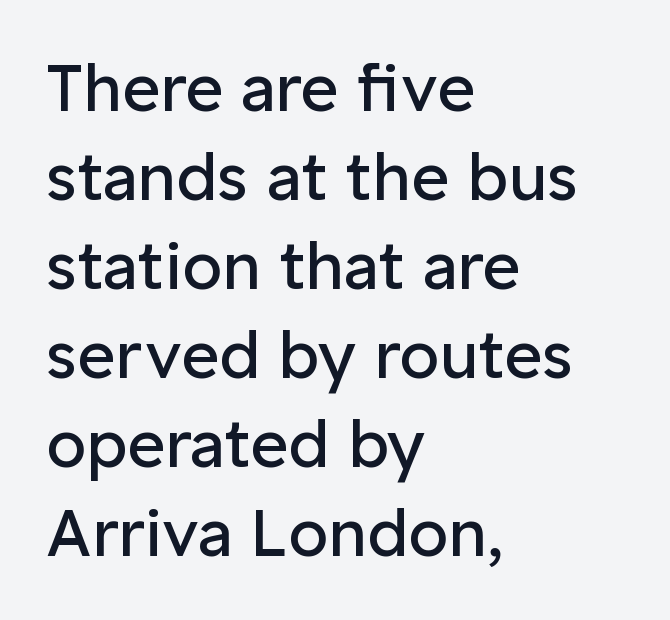
Nobody touched the tracking dial on this one. Is this a sans? Yes — the strokes have no serifs. The cut favours lightness, reaching ordinary text weight at its darkest. The typography opts for an upright posture over an oblique one. Typeset ragged right — the left edge is the straight one.
